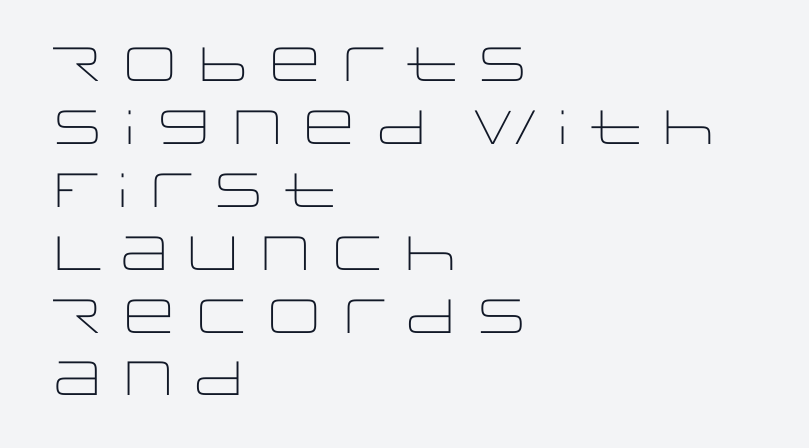
{"serif": "no", "italic": "no", "bold": "no", "weight": "light", "width": "wide", "stroke_contrast": "low", "x_height": "large", "monospaced": "no", "underline": "no", "align": "left", "line_spacing": "normal", "line_spacing_ratio": 1.31, "letter_spacing": "normal", "letter_spacing_em": 0.0, "glyph_px": 48}
